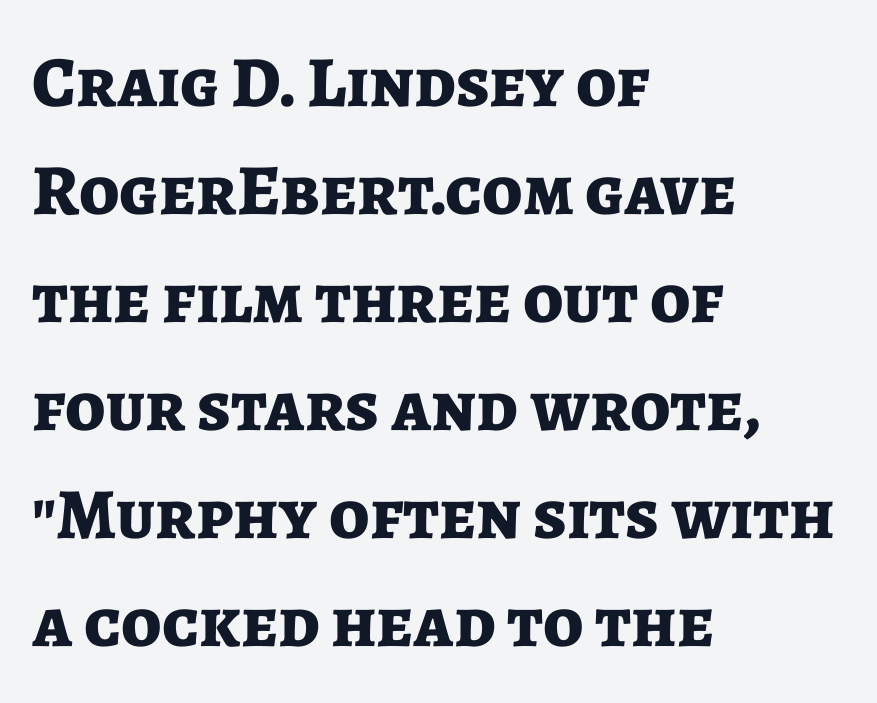
The image shows 72 px bold sans-serif type, upright; set left-aligned, normal line spacing (1.5x), normal letter spacing, not underlined; low stroke contrast and a medium x-height.
